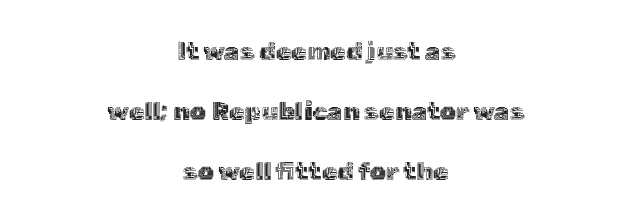
Q: Is the text italic (slanted)? A: No, it is upright.
Q: Is the text underlined? A: No.
Q: How is the paragraph aligned? A: Centered.
Q: Is the spacing between letters normal or unusually wide? A: Normal.
Q: Is the spacing between lines tight, normal or loose? A: Loose.
